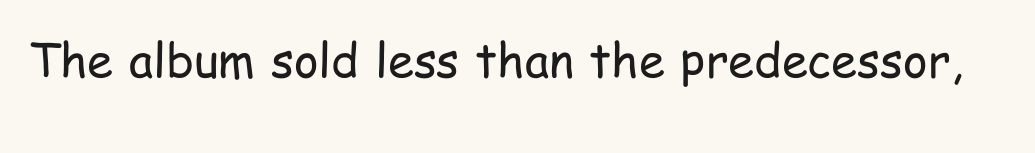
Unbolded letterforms with no extra heft. Is this a fixed-width face? No — the glyphs have proportional, varying widths. Ascenders rise straight up at ninety degrees. The passage shown is typeset with a sans-serif family. A typesetter would call this zero additional tracking.
